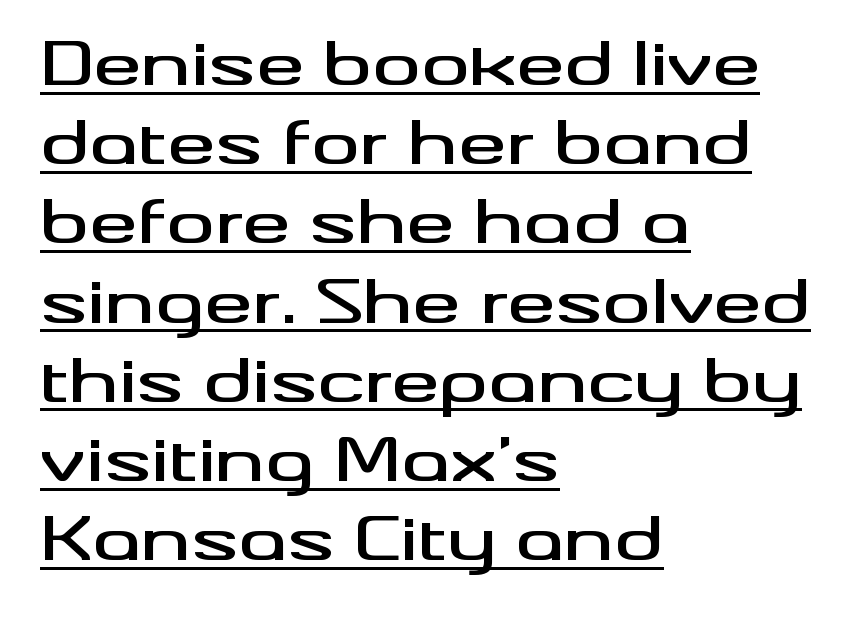
{"serif": "no", "italic": "no", "width": "wide", "stroke_contrast": "medium", "x_height": "small", "monospaced": "no", "underline": "yes", "align": "left", "line_spacing": "normal", "line_spacing_ratio": 1.32, "letter_spacing": "normal", "letter_spacing_em": 0.0, "glyph_px": 60}
